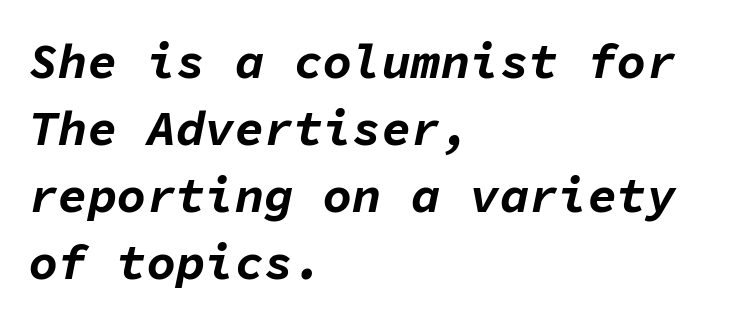
{"italic": "yes", "lean": "right", "slant_degrees": 11, "bold": "yes", "weight": "bold", "width": "normal", "stroke_contrast": "low", "x_height": "medium", "monospaced": "yes", "underline": "no", "align": "left", "line_spacing": "normal", "line_spacing_ratio": 1.37, "letter_spacing": "normal", "letter_spacing_em": 0.0, "glyph_px": 49}
